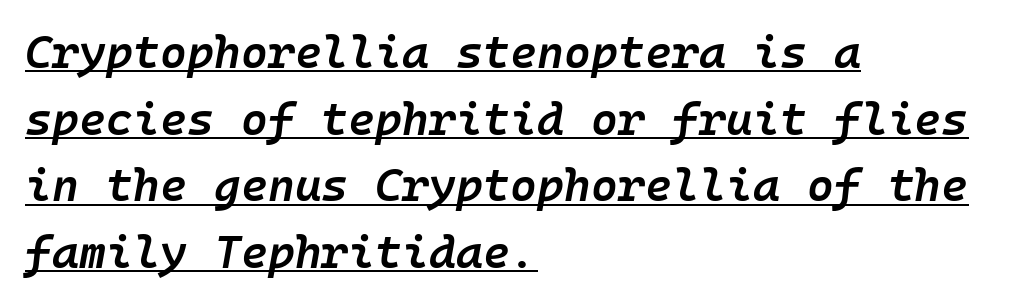
{"italic": "yes", "lean": "right", "slant_degrees": 10, "bold": "semi", "weight": "semibold", "width": "normal", "stroke_contrast": "low", "x_height": "medium", "underline": "yes", "align": "left", "line_spacing": "normal", "line_spacing_ratio": 1.45, "letter_spacing": "normal", "letter_spacing_em": 0.0, "glyph_px": 46}
